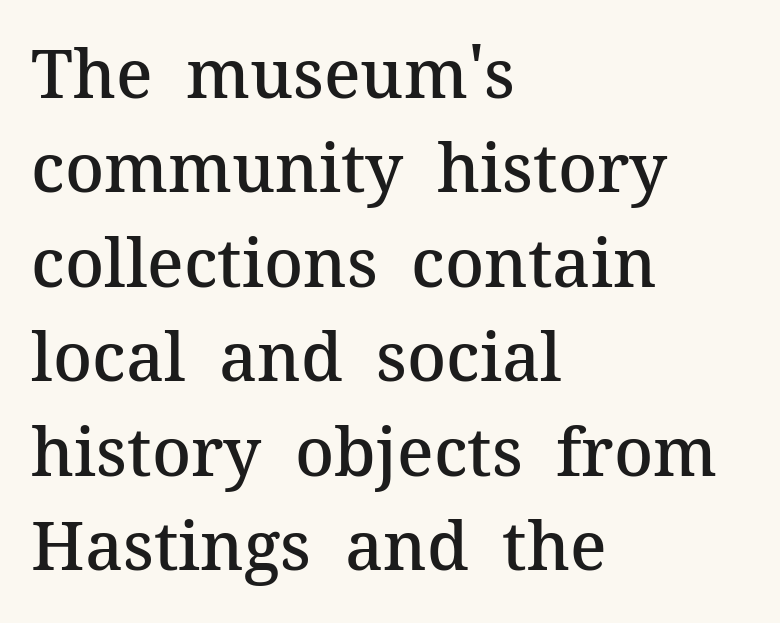
Q: Is the text bold? A: Semi-bold.
Q: Is the text italic (slanted)? A: No, it is upright.
Q: Is the typeface a serif or a sans-serif typeface? A: Serif.
Q: Is the text underlined? A: No.
Q: How is the paragraph aligned? A: Left-aligned.
Q: Is the spacing between letters normal or unusually wide? A: Normal.
Q: Is the spacing between lines tight, normal or loose? A: Normal.
Q: Width (condensed, normal, or wide)? A: Normal.
Q: Stroke contrast? A: Medium.
Q: x-height? A: Medium.
Q: Monospaced? A: No.
